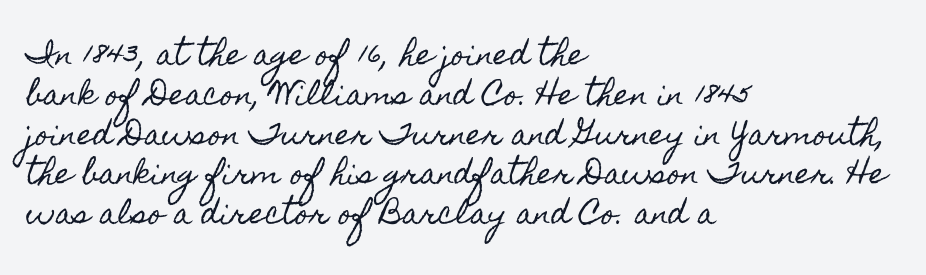
The image shows 28 px condensed type; set left-aligned, normal line spacing (1.42x), normal letter spacing, not underlined; a small x-height.
